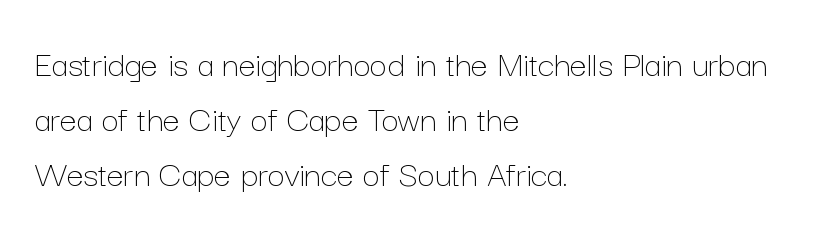
The passage shown is typed in a proportional face where columns would drift. Underlining? Definitely not there. Short and long lines alike share a common starting point at left. The type is set solid horizontally, with unmodified tracking.
